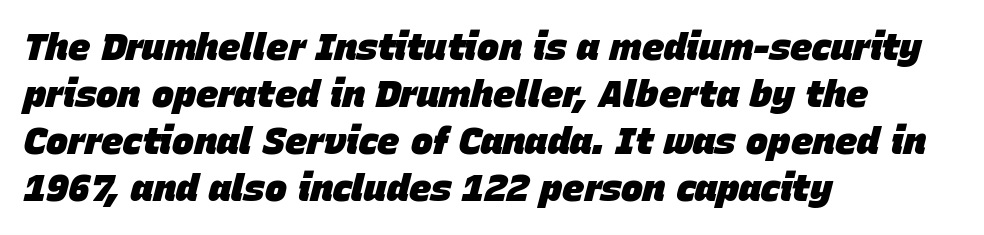
The image shows 37 px heavy type, italic (leaning right); set left-aligned, normal line spacing (1.27x), normal letter spacing, not underlined; low stroke contrast and a large x-height.
